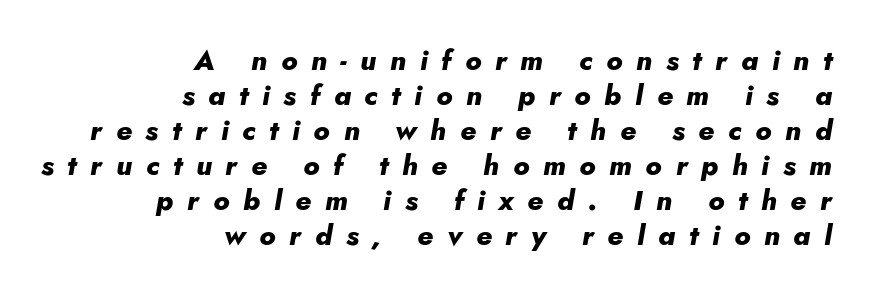
Q: Is the text bold? A: Yes.
Q: Is the text italic (slanted)? A: Yes, it leans right by about 5 degrees.
Q: Is the text underlined? A: No.
Q: How is the paragraph aligned? A: Right-aligned.
Q: Is the spacing between letters normal or unusually wide? A: Unusually wide.
Q: Is the spacing between lines tight, normal or loose? A: Normal.
Q: Width (condensed, normal, or wide)? A: Normal.
Q: Stroke contrast? A: Low.
Q: x-height? A: Small.
Q: Monospaced? A: No.
